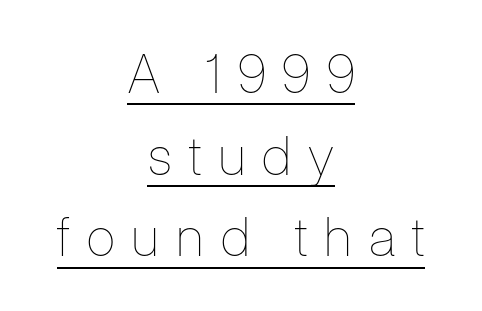
Q: Is the text bold? A: No.
Q: Is the text italic (slanted)? A: No, it is upright.
Q: Is the text underlined? A: Yes.
Q: How is the paragraph aligned? A: Centered.
Q: Is the spacing between letters normal or unusually wide? A: Unusually wide.
Q: Is the spacing between lines tight, normal or loose? A: Normal.
Q: Width (condensed, normal, or wide)? A: Condensed.
Q: Stroke contrast? A: Low.
Q: x-height? A: Medium.
Q: Monospaced? A: No.
